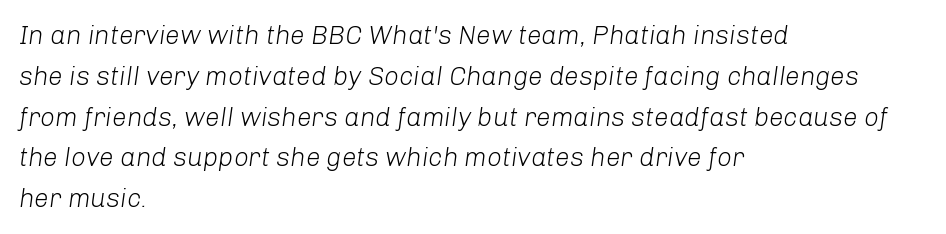
{"italic": "yes", "lean": "right", "slant_degrees": 8, "bold": "no", "underline": "no", "align": "left", "line_spacing": "normal", "line_spacing_ratio": 1.57, "letter_spacing": "normal", "letter_spacing_em": 0.0, "glyph_px": 26}
